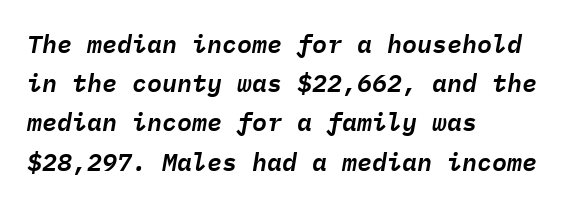
The typesetter chose a ragged-right arrangement here. Notice how descenders clear the ascenders below comfortably — that's standard leading. Yep, that's italic — everything's leaning. Nothing unusual about the tracking: characters are spaced as the font intends. Each row of text sits above clean, open space.
